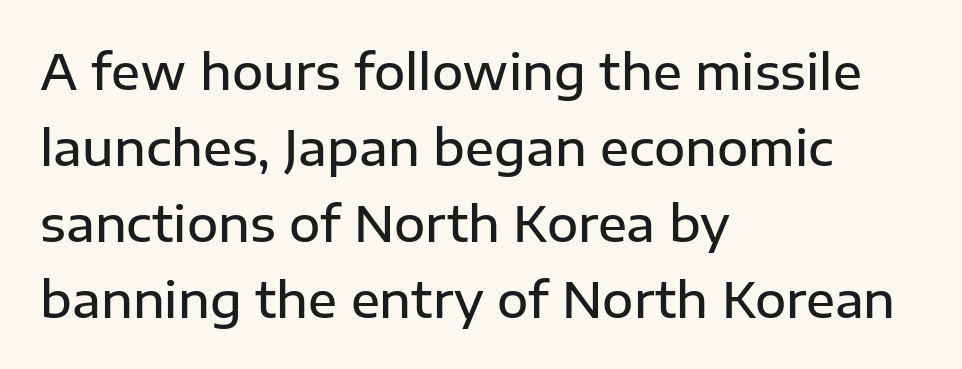
Q: Is the text bold? A: Semi-bold.
Q: Is the text italic (slanted)? A: No, it is upright.
Q: Is the typeface a serif or a sans-serif typeface? A: Sans-serif.
Q: Is the text underlined? A: No.
Q: How is the paragraph aligned? A: Left-aligned.
Q: Is the spacing between letters normal or unusually wide? A: Normal.
Q: Is the spacing between lines tight, normal or loose? A: Normal.
Q: Width (condensed, normal, or wide)? A: Normal.
Q: Stroke contrast? A: Low.
Q: x-height? A: Medium.
Q: Monospaced? A: No.
